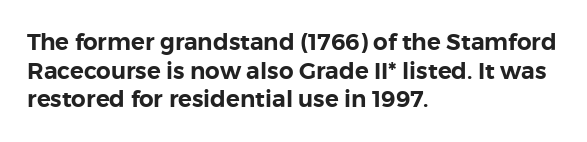
The image shows 23 px text type, upright; set left-aligned, line spacing 1.24x, normal letter spacing, not underlined.
